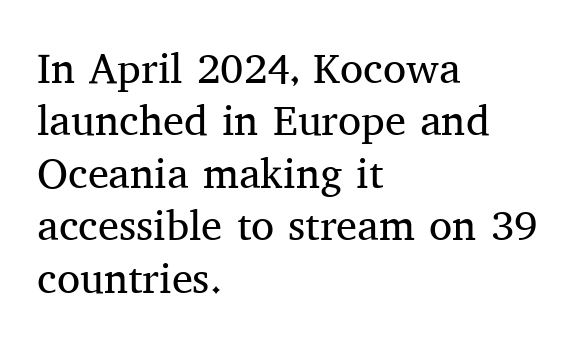
The image shows 42 px regular-weight serif type, upright; set left-aligned, normal line spacing (1.25x), normal letter spacing, not underlined; medium stroke contrast and a medium x-height.
